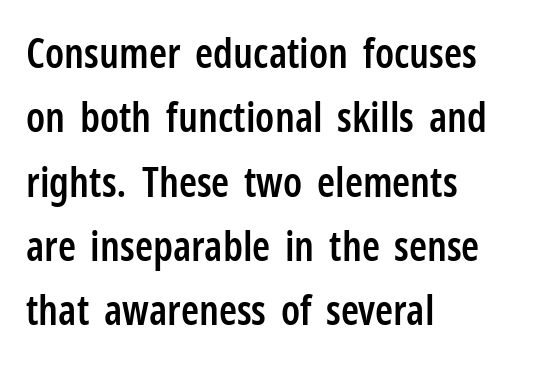
Q: Is the text bold? A: Semi-bold.
Q: Is the text italic (slanted)? A: No, it is upright.
Q: Is the typeface a serif or a sans-serif typeface? A: Sans-serif.
Q: Is the text underlined? A: No.
Q: How is the paragraph aligned? A: Left-aligned.
Q: Is the spacing between letters normal or unusually wide? A: Normal.
Q: Is the spacing between lines tight, normal or loose? A: Normal.
Q: Width (condensed, normal, or wide)? A: Condensed.
Q: Stroke contrast? A: Low.
Q: x-height? A: Medium.
Q: Monospaced? A: No.
